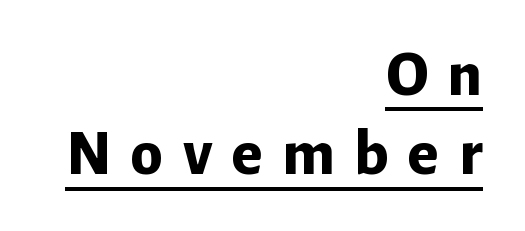
{"serif": "no", "italic": "no", "bold": "yes", "weight": "bold", "width": "normal", "stroke_contrast": "low", "x_height": "medium", "monospaced": "no", "underline": "yes", "align": "right", "line_spacing_ratio": 1.22, "letter_spacing": "wide", "letter_spacing_em": 0.3, "glyph_px": 65}
